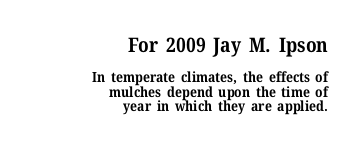
If you drew a line through each stem, it would be perfectly vertical. Casual observation: everything's shoved over to the right. Glance below the letters and you will spot only blank space. Notice how thick the strokes are: this is what a full bold looks like. The more generous point size was reserved for the upper chunk.
